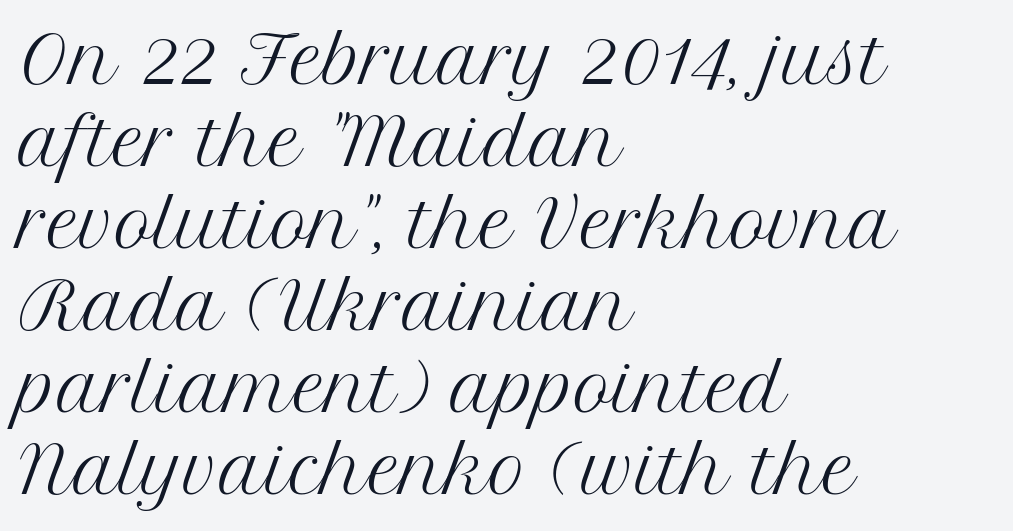
Do the characters align in a grid? No, the font is proportional. Underline: absent. Horizontal bands of white between lines are of average thickness. Visually the block forms a straight wall on the left and a jagged coastline on the right.
